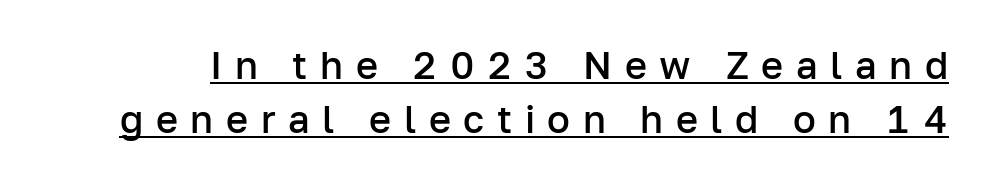
Q: Is the text bold? A: Semi-bold.
Q: Is the text italic (slanted)? A: No, it is upright.
Q: Is the typeface a serif or a sans-serif typeface? A: Sans-serif.
Q: Is the text underlined? A: Yes.
Q: Is the spacing between letters normal or unusually wide? A: Unusually wide.
Q: Is the spacing between lines tight, normal or loose? A: Normal.
Q: Width (condensed, normal, or wide)? A: Normal.
Q: Stroke contrast? A: Low.
Q: x-height? A: Medium.
Q: Monospaced? A: No.
